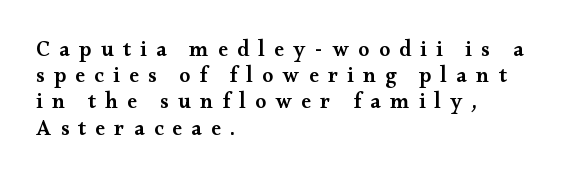
Display-style spreading of the glyphs; the letterfit is very open. A fair bit of extra ink — the face is semibold, not bold. The area under the type is left untouched. Every character sits straight up, as roman type does. The rendering anchors every line to the left-hand side.
